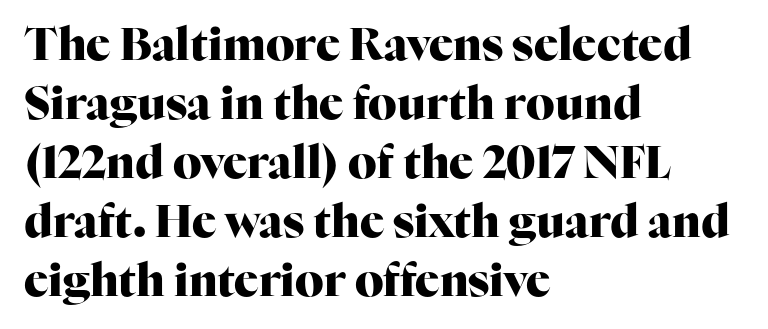
{"serif": "yes", "italic": "no", "bold": "yes", "weight": "heavy", "width": "normal", "stroke_contrast": "high", "x_height": "medium", "monospaced": "no", "underline": "no", "align": "left", "line_spacing": "normal", "line_spacing_ratio": 1.31, "letter_spacing": "normal", "letter_spacing_em": 0.0, "glyph_px": 45}
